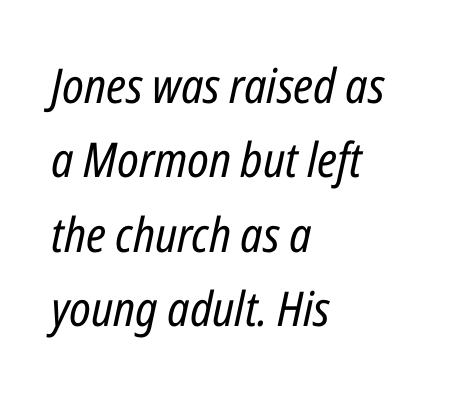
{"italic": "yes", "lean": "right", "slant_degrees": 12, "bold": "no", "weight": "regular", "width": "condensed", "stroke_contrast": "low", "x_height": "medium", "monospaced": "no", "underline": "no", "align": "left", "line_spacing": "normal", "line_spacing_ratio": 1.55, "letter_spacing": "normal", "letter_spacing_em": 0.0, "glyph_px": 48}
